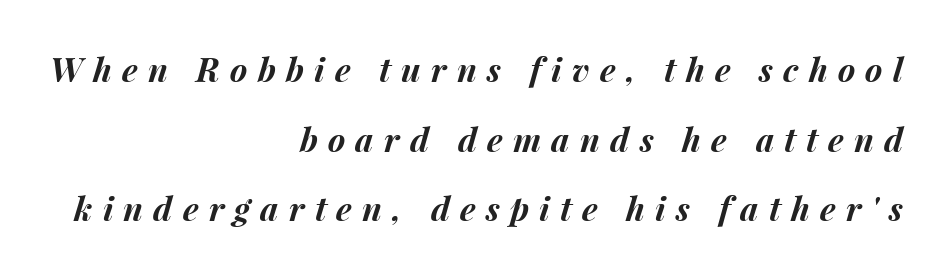
{"italic": "yes", "lean": "right", "slant_degrees": 15, "bold": "yes", "weight": "bold", "width": "normal", "stroke_contrast": "medium", "x_height": "medium", "monospaced": "no", "underline": "no", "align": "right", "line_spacing": "loose", "line_spacing_ratio": 2.11, "letter_spacing": "wide", "letter_spacing_em": 0.31, "glyph_px": 33}
